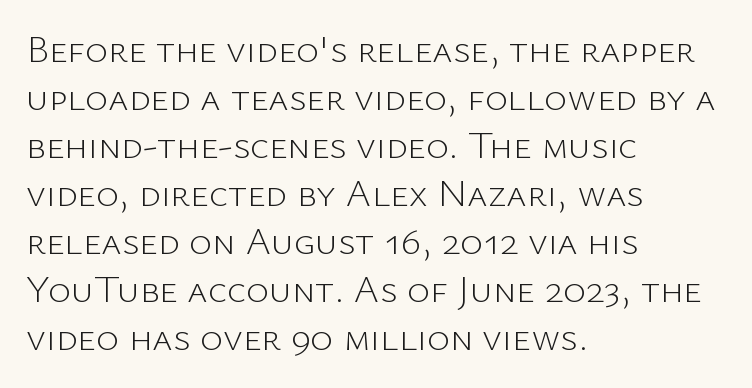
No italicization has been applied; the sample stays upright. Spacing verdict: proportional, widths tailored to each character. The type is set solid horizontally, with unmodified tracking. The passage shown is typeset with a sans-serif family. Compared with a centered layout, this one pins lines to the left instead. Quick note: underline off.
